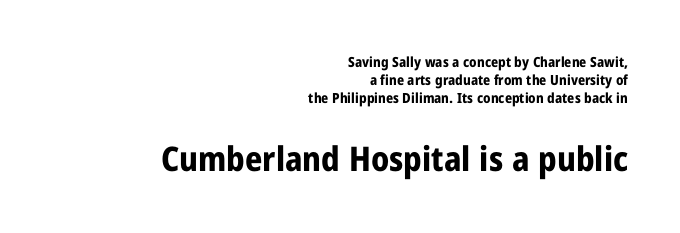
Q: Is the text bold? A: Yes.
Q: Is the text italic (slanted)? A: No, it is upright.
Q: Is the typeface a serif or a sans-serif typeface? A: Sans-serif.
Q: Is the text underlined? A: No.
Q: How is the paragraph aligned? A: Right-aligned.
Q: Is the spacing between letters normal or unusually wide? A: Normal.
Q: Is the spacing between lines tight, normal or loose? A: Normal.
Q: Which block of text is set in a larger size, the first (top) or the second (bottom)? A: The second (bottom) one.
Q: Width (condensed, normal, or wide)? A: Condensed.
Q: Stroke contrast? A: Low.
Q: x-height? A: Medium.
Q: Monospaced? A: No.
